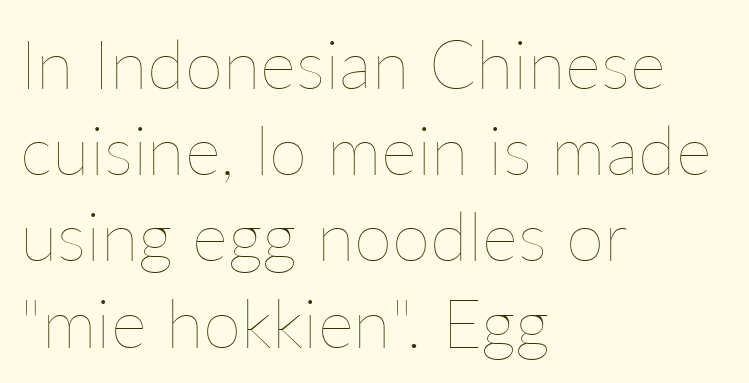
Q: Is the text bold? A: No.
Q: Is the text italic (slanted)? A: No, it is upright.
Q: Is the text underlined? A: No.
Q: How is the paragraph aligned? A: Left-aligned.
Q: Is the spacing between letters normal or unusually wide? A: Normal.
Q: Is the spacing between lines tight, normal or loose? A: Normal.
Q: Width (condensed, normal, or wide)? A: Normal.
Q: Stroke contrast? A: Low.
Q: x-height? A: Medium.
Q: Monospaced? A: No.
